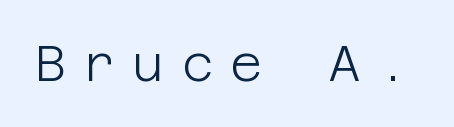
The image shows 50 px light sans-serif type, upright; set unusually wide letter spacing (+0.33 em), not underlined; low stroke contrast and a large x-height.
